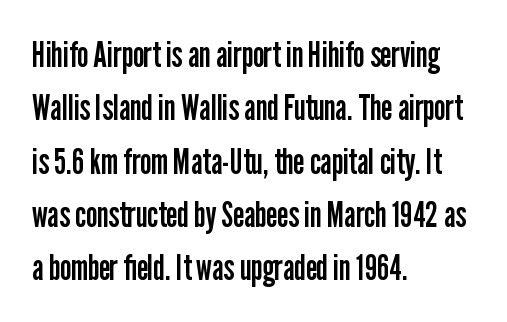
This rendering leaves character spacing at its baseline value. Baseline-to-baseline distance is the conventional proportion of letter height. It's the straight-up-and-down kind of type. The letters look calm and open, with moderate or lighter stems.
